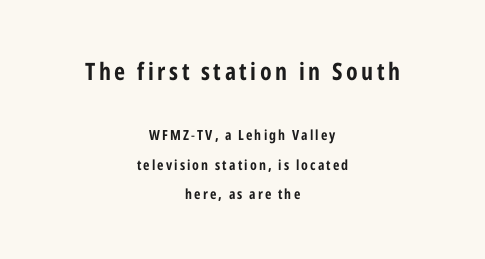
The typography opts for an upright posture over an oblique one. In this sample the first text group is rendered at the bigger scale. These lines stand farther apart than default settings would place them. Letters rest on an invisible, unmarked baseline.
